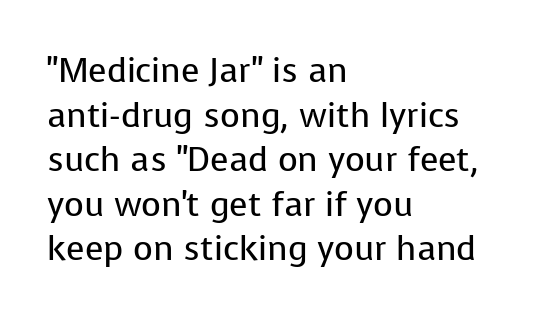
Q: Is the text bold? A: No.
Q: Is the text italic (slanted)? A: No, it is upright.
Q: Is the typeface a serif or a sans-serif typeface? A: Sans-serif.
Q: Is the text underlined? A: No.
Q: How is the paragraph aligned? A: Left-aligned.
Q: Is the spacing between letters normal or unusually wide? A: Normal.
Q: Is the spacing between lines tight, normal or loose? A: Normal.
Q: Width (condensed, normal, or wide)? A: Normal.
Q: Stroke contrast? A: Low.
Q: x-height? A: Medium.
Q: Monospaced? A: No.
